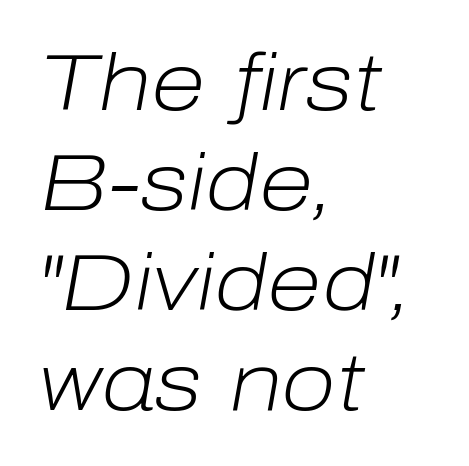
{"italic": "yes", "lean": "right", "slant_degrees": 10, "bold": "no", "weight": "light", "width": "normal", "stroke_contrast": "low", "x_height": "medium", "monospaced": "no", "underline": "no", "align": "left", "line_spacing": "normal", "line_spacing_ratio": 1.25, "letter_spacing": "normal", "letter_spacing_em": 0.0, "glyph_px": 80}
